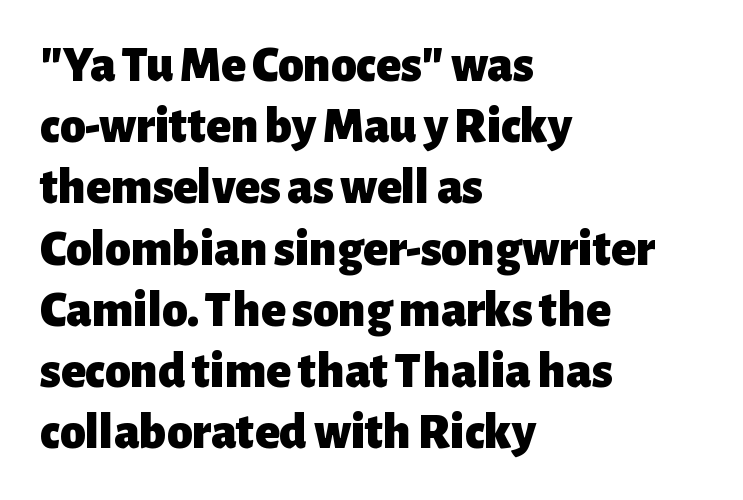
Q: Is the text bold? A: Yes.
Q: Is the text italic (slanted)? A: No, it is upright.
Q: Is the typeface a serif or a sans-serif typeface? A: Sans-serif.
Q: Is the text underlined? A: No.
Q: How is the paragraph aligned? A: Left-aligned.
Q: Is the spacing between letters normal or unusually wide? A: Normal.
Q: Width (condensed, normal, or wide)? A: Normal.
Q: Stroke contrast? A: Low.
Q: x-height? A: Medium.
Q: Monospaced? A: No.
